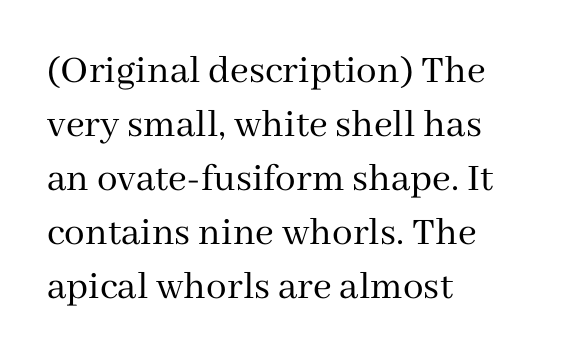
The image shows 41 px regular-weight serif type, upright; set left-aligned, normal line spacing (1.32x), normal letter spacing, not underlined; medium stroke contrast and a medium x-height.
